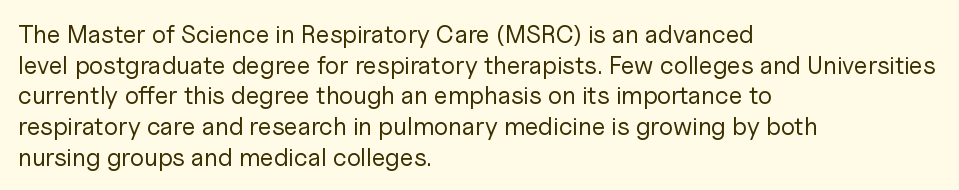
The letters look calm and open, with moderate or lighter stems. Descenders are the only things crossing below the line. Left-aligned paragraph, ragged on the right. Short note: letters normally spaced.
